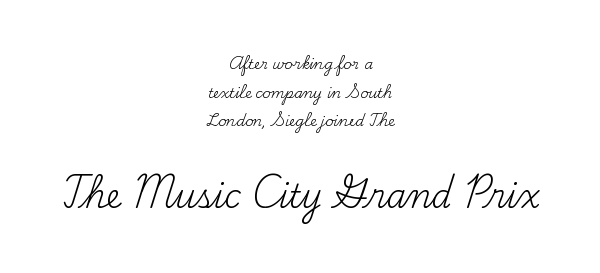
Spacing verdict: proportional, widths tailored to each character. The designer dialed line spacing up above the default. Are there feet on the stems? There are — it's a serif. Any mark beneath the type? The region is blank. Nobody touched the tracking dial on this one. The strokes carry an ordinary text weight at most.
